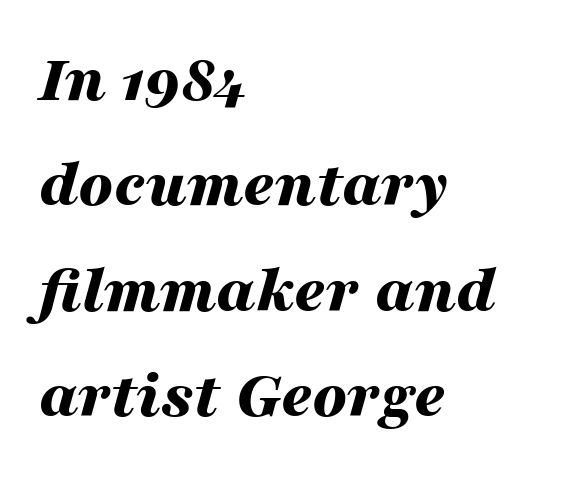
Q: Is the text bold? A: Yes.
Q: Is the text italic (slanted)? A: Yes, it leans right by about 16 degrees.
Q: Is the text underlined? A: No.
Q: How is the paragraph aligned? A: Left-aligned.
Q: Is the spacing between letters normal or unusually wide? A: Normal.
Q: Is the spacing between lines tight, normal or loose? A: Normal.
Q: Width (condensed, normal, or wide)? A: Wide.
Q: Stroke contrast? A: Medium.
Q: x-height? A: Medium.
Q: Monospaced? A: No.
